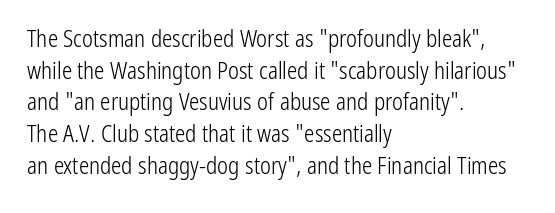
A roman cut, with each character standing at attention. Line spacing here is normal. The text block is weighted toward the left margin, trailing off unevenly rightward. Lines of text with bare space underneath. Nothing unusual about the tracking: characters are spaced as the font intends. A quiet, ordinary-to-light weight characterises the typeface.
